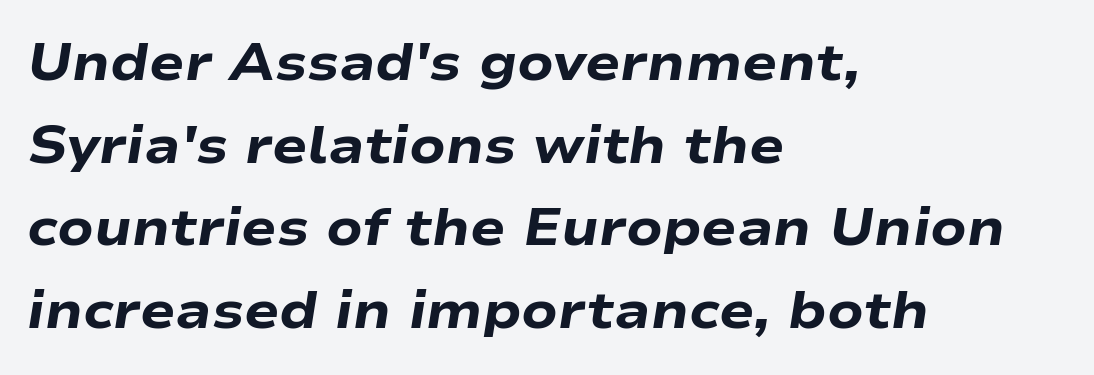
The image shows 52 px heavy, wide type, italic (leaning right); set left-aligned, normal line spacing (1.59x), normal letter spacing, not underlined; low stroke contrast and a medium x-height.
